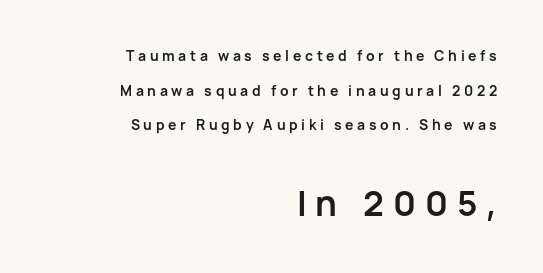
The image shows 35 px semibold sans-serif type, upright; set right-aligned, loose line spacing (2.47x), unusually wide letter spacing (+0.26 em), not underlined; the second (bottom) block is 2.5x larger; low stroke contrast and a medium x-height.
